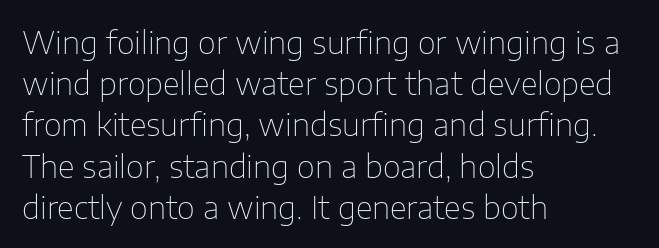
Typeset ragged right — the left edge is the straight one. Between one letter and the next there's only the usual sliver of space. The area under the type is left untouched. The rendering uses natural spacing where letterforms have individual widths. This is roman type, the default non-slanted kind. Students, observe: this is what conventionally led text looks like.
